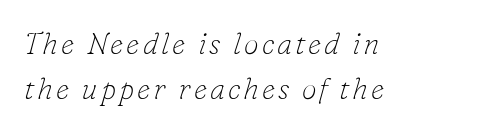
The compositor pushed each line to the left boundary. The designer went with a serif here, giving each stem small feet. Compared with ordinary roman type, these characters are visibly tilted. Is there much room between lines? A standard amount, neither cramped nor airy. The face used here is proportionally spaced, like ordinary book or web type.
